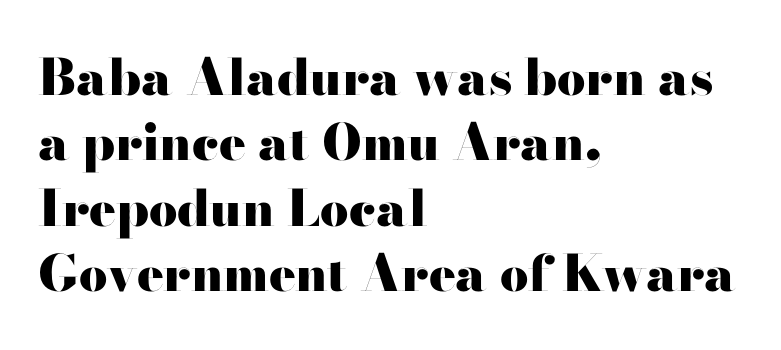
The image shows 50 px heavy, wide sans-serif type, upright; set left-aligned, normal line spacing (1.31x), normal letter spacing, not underlined; high stroke contrast and a small x-height.
